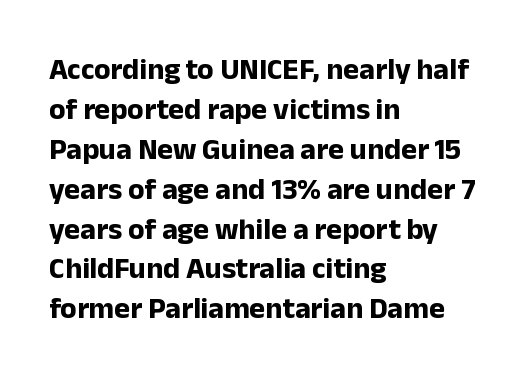
Is there much room between lines? A standard amount, neither cramped nor airy. Tall strokes in this sample are plumb rather than angled. Here the glyphs are tracked normally, forming tight word shapes. Plenty of ink on the page — the face is bold.
